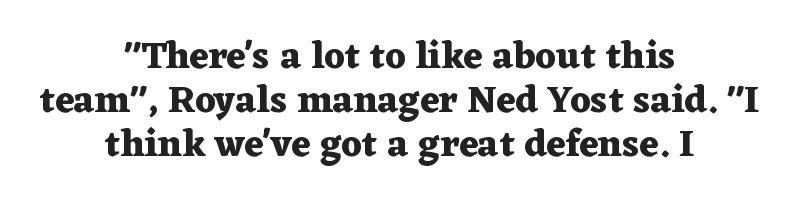
Q: Is the text bold? A: Yes.
Q: Is the text italic (slanted)? A: No, it is upright.
Q: Is the typeface a serif or a sans-serif typeface? A: Serif.
Q: Is the text underlined? A: No.
Q: How is the paragraph aligned? A: Centered.
Q: Is the spacing between letters normal or unusually wide? A: Normal.
Q: Width (condensed, normal, or wide)? A: Wide.
Q: Stroke contrast? A: Medium.
Q: x-height? A: Medium.
Q: Monospaced? A: No.
